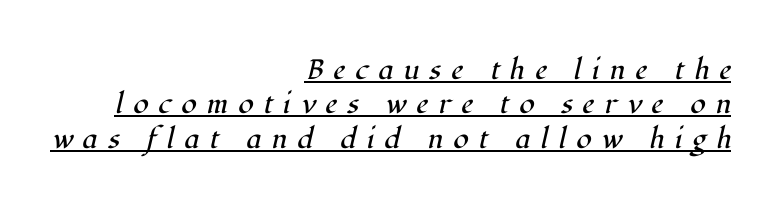
You could only call the tracking loose — the letters float apart. Summary of weight: not heavy and not bold. Would a proofreader flag this as italicized? Yes. This rendering employs a face with finishing strokes, i.e., a serif.
